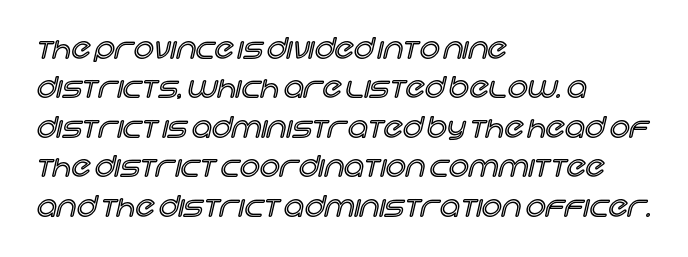
{"width": "normal", "x_height": "large", "monospaced": "no", "underline": "no", "align": "left", "line_spacing": "normal", "line_spacing_ratio": 1.41, "letter_spacing": "normal", "letter_spacing_em": 0.0, "glyph_px": 28}
